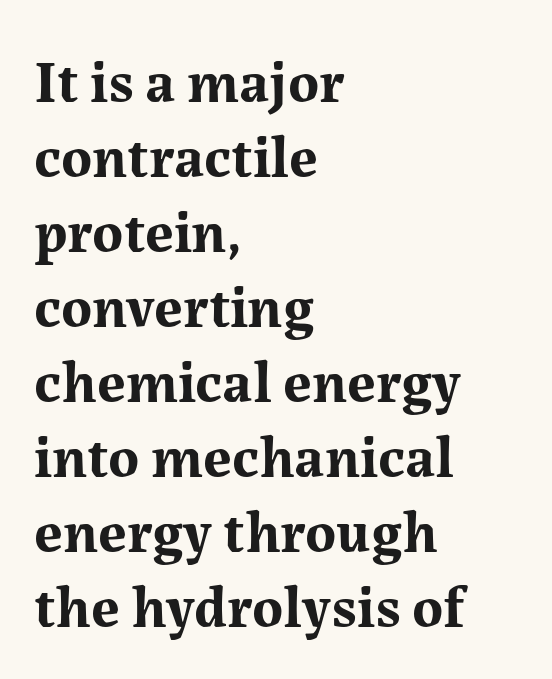
The image shows 59 px bold serif type, upright; set left-aligned, normal line spacing (1.27x), normal letter spacing, not underlined; medium stroke contrast and a medium x-height.
